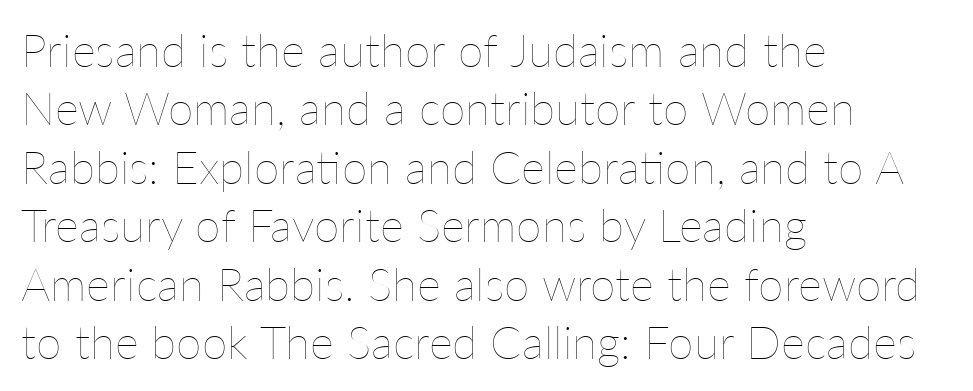
The image shows 46 px thin type, upright; set left-aligned, normal line spacing (1.27x), normal letter spacing, not underlined; low stroke contrast and a medium x-height.
